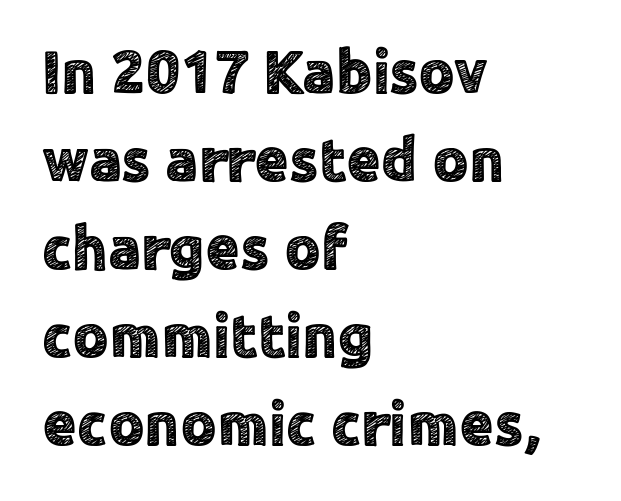
If you drew a ruler down the left edge, every line would touch it. Nothing unusual about the tracking: characters are spaced as the font intends. One glance says typical: line gaps are just what's usual. The passage shown is typed in a proportional face where columns would drift. Descenders are the only things crossing below the line. Font category for this specimen: sans-serif.
